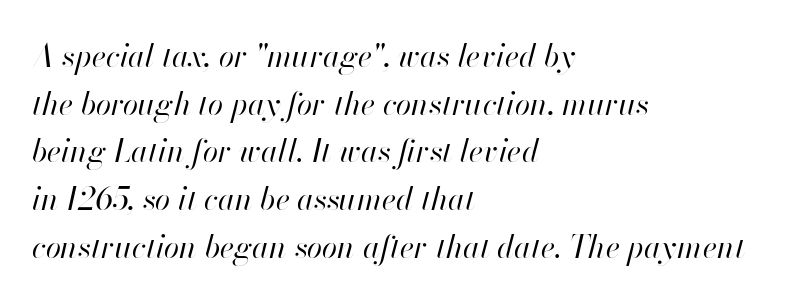
{"italic": "yes", "lean": "right", "slant_degrees": 13, "bold": "no", "weight": "regular", "width": "normal", "stroke_contrast": "high", "x_height": "small", "monospaced": "no", "underline": "no", "align": "left", "line_spacing": "normal", "line_spacing_ratio": 1.54, "letter_spacing": "normal", "letter_spacing_em": 0.0, "glyph_px": 31}
